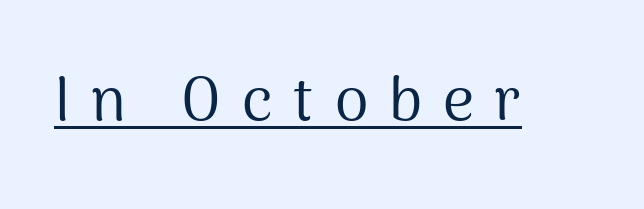
{"serif": "no", "italic": "no", "bold": "no", "weight": "regular", "width": "normal", "stroke_contrast": "medium", "x_height": "medium", "monospaced": "no", "underline": "yes", "letter_spacing": "wide", "letter_spacing_em": 0.34, "glyph_px": 61}
